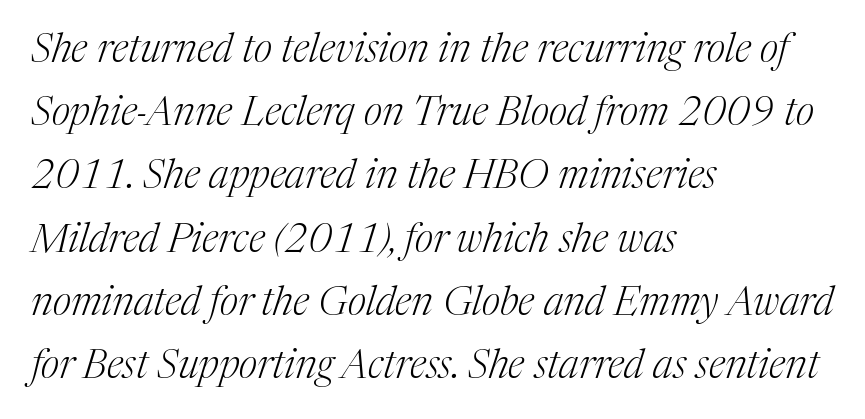
{"serif": "yes", "italic": "yes", "lean": "right", "slant_degrees": 17, "bold": "no", "weight": "light", "width": "normal", "stroke_contrast": "medium", "x_height": "medium", "monospaced": "no", "underline": "no", "align": "left", "line_spacing": "normal", "line_spacing_ratio": 1.58, "letter_spacing": "normal", "letter_spacing_em": 0.0, "glyph_px": 40}
